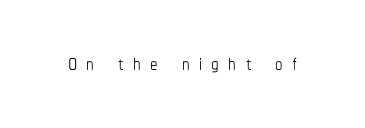
Plain, unruled lines of type. The letters stand straight up with perfectly vertical stems. Loose tracking; the words dissolve into strings of separated letters. Proportional: the letters do not fall into vertical columns. Stroke mass is kept to a normal reading level or below.
